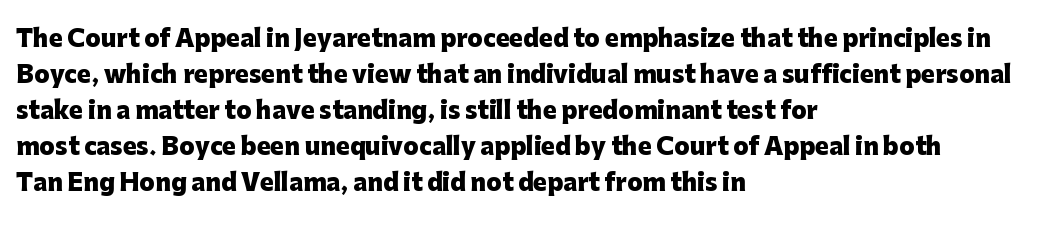
The line-height multiplier appears to be the usual default. Plain, unruled lines of type. The type is set solid horizontally, with unmodified tracking. Horizontal alignment here is leftward, the default for most running prose. Does the weight exceed regular? Yes, all the way to bold.
